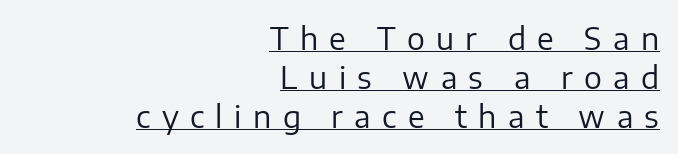
{"serif": "no", "italic": "no", "bold": "no", "weight": "regular", "width": "normal", "stroke_contrast": "low", "x_height": "medium", "monospaced": "no", "underline": "yes", "align": "right", "line_spacing": "normal", "line_spacing_ratio": 1.3, "letter_spacing": "wide", "letter_spacing_em": 0.38, "glyph_px": 30}
